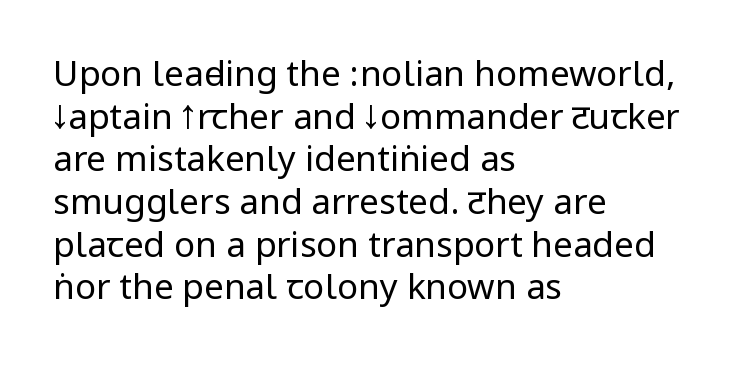
The image shows 35 px regular-weight, condensed sans-serif type, upright; set left-aligned, line spacing 1.22x, normal letter spacing, not underlined; low stroke contrast.
